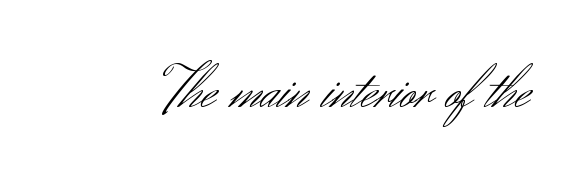
Proportional: the letters do not fall into vertical columns. Students, note that the glyphs here touch the page at normal intervals. Look at the bottom of the vertical strokes: they stop flat, with no serifs. Caption: face not bold, strokes unweighted.
